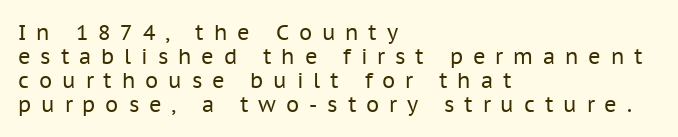
The image shows 21 px text type, upright; set left-aligned, tight line spacing (1.15x), unusually wide letter spacing (+0.47 em), not underlined.
